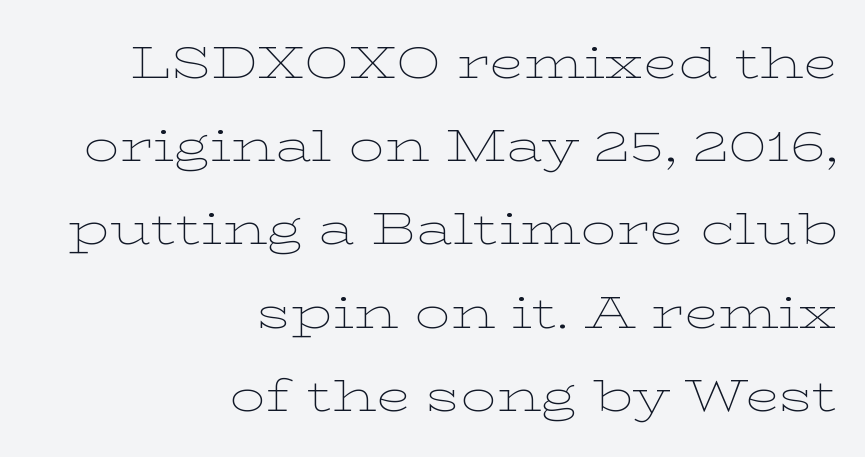
The image shows 45 px thin, wide serif type, upright; set right-aligned, line spacing 1.85x, normal letter spacing, not underlined; low stroke contrast and a medium x-height.
